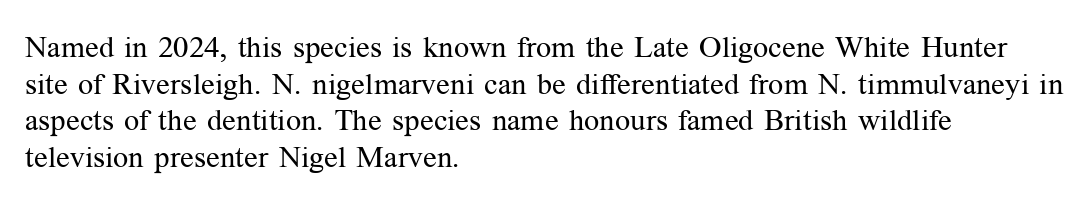
The image shows 30 px regular-weight serif type, upright; set left-aligned, line spacing 1.22x, normal letter spacing, not underlined; medium stroke contrast and a medium x-height.
